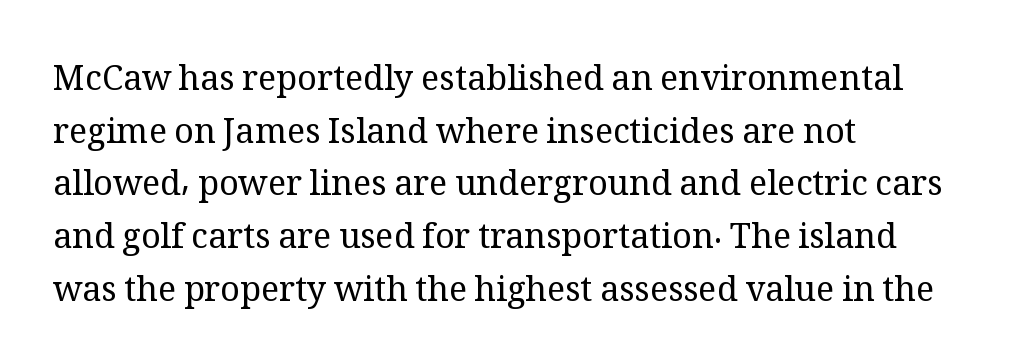
Q: Is the text bold? A: No.
Q: Is the text italic (slanted)? A: No, it is upright.
Q: Is the typeface a serif or a sans-serif typeface? A: Serif.
Q: Is the text underlined? A: No.
Q: How is the paragraph aligned? A: Left-aligned.
Q: Is the spacing between letters normal or unusually wide? A: Normal.
Q: Is the spacing between lines tight, normal or loose? A: Normal.
Q: Width (condensed, normal, or wide)? A: Normal.
Q: Stroke contrast? A: Medium.
Q: x-height? A: Medium.
Q: Monospaced? A: No.
